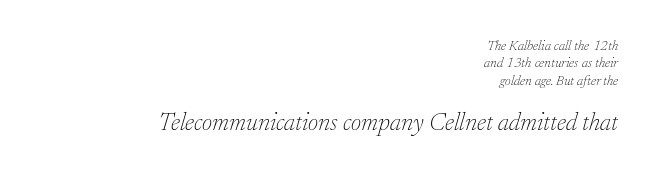
Regular leading. Beneath every word, the page is bare. The typesetting does not lean heavy: it is not bold. Reading down the block, your eye finds every line finishing at a fixed right position. Characters are canted at an angle relative to the baseline's perpendicular. The passage shown has conventional tracking throughout.
